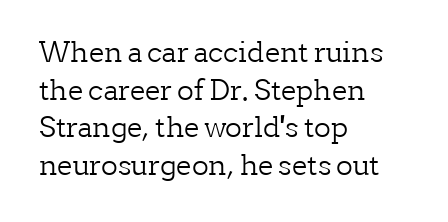
Type without underlining. Posture: straight, roman, zero tilt. Stroke mass is kept to a normal reading level or below. Regarding serifs, this sample has them. The type is set solid horizontally, with unmodified tracking. Character widths vary here, with narrow letters taking less room than wide ones.
